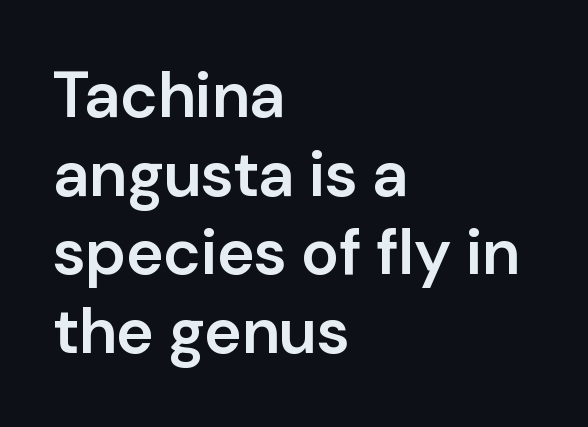
{"serif": "no", "italic": "no", "bold": "semi", "weight": "semibold", "width": "normal", "stroke_contrast": "low", "x_height": "medium", "monospaced": "no", "underline": "no", "align": "left", "line_spacing_ratio": 1.23, "letter_spacing": "normal", "letter_spacing_em": 0.0, "glyph_px": 64}
